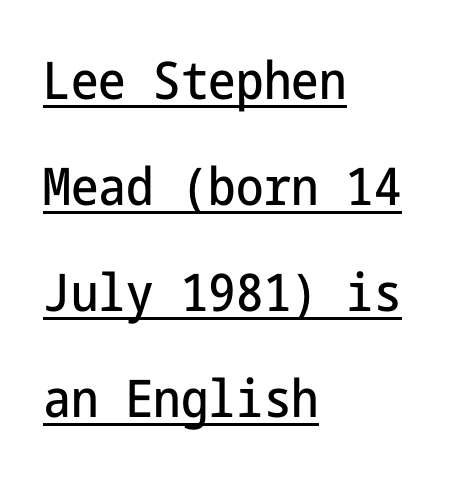
Q: Is the text italic (slanted)? A: No, it is upright.
Q: Is the typeface a serif or a sans-serif typeface? A: Sans-serif.
Q: Is the text underlined? A: Yes.
Q: How is the paragraph aligned? A: Left-aligned.
Q: Is the spacing between letters normal or unusually wide? A: Normal.
Q: Is the spacing between lines tight, normal or loose? A: Loose.
Q: Width (condensed, normal, or wide)? A: Condensed.
Q: Stroke contrast? A: Low.
Q: x-height? A: Medium.
